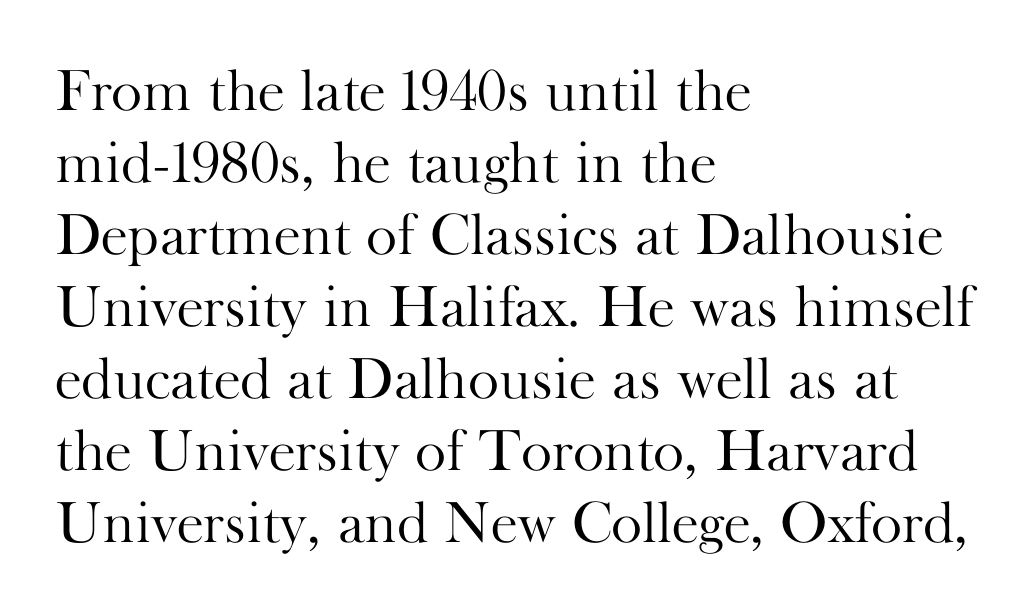
Q: Is the text bold? A: No.
Q: Is the text italic (slanted)? A: No, it is upright.
Q: Is the typeface a serif or a sans-serif typeface? A: Serif.
Q: Is the text underlined? A: No.
Q: How is the paragraph aligned? A: Left-aligned.
Q: Is the spacing between letters normal or unusually wide? A: Normal.
Q: Width (condensed, normal, or wide)? A: Normal.
Q: Stroke contrast? A: High.
Q: x-height? A: Small.
Q: Monospaced? A: No.
